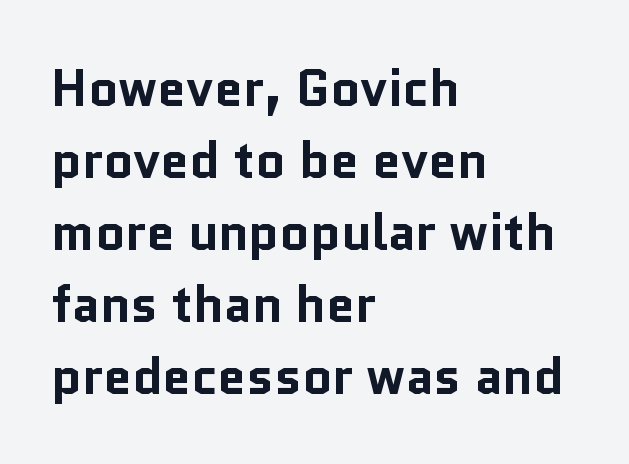
Q: Is the text bold? A: Yes.
Q: Is the text italic (slanted)? A: No, it is upright.
Q: Is the typeface a serif or a sans-serif typeface? A: Sans-serif.
Q: Is the text underlined? A: No.
Q: How is the paragraph aligned? A: Left-aligned.
Q: Is the spacing between letters normal or unusually wide? A: Normal.
Q: Is the spacing between lines tight, normal or loose? A: Normal.
Q: Width (condensed, normal, or wide)? A: Normal.
Q: Stroke contrast? A: Low.
Q: x-height? A: Medium.
Q: Monospaced? A: No.
